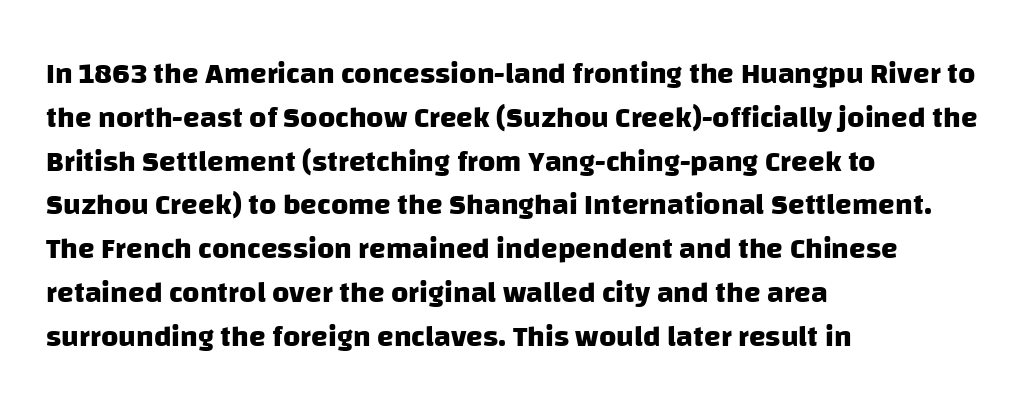
Q: Is the text bold? A: Yes.
Q: Is the typeface a serif or a sans-serif typeface? A: Sans-serif.
Q: Is the text underlined? A: No.
Q: How is the paragraph aligned? A: Left-aligned.
Q: Is the spacing between letters normal or unusually wide? A: Normal.
Q: Is the spacing between lines tight, normal or loose? A: Normal.
Q: Width (condensed, normal, or wide)? A: Normal.
Q: Stroke contrast? A: Low.
Q: x-height? A: Large.
Q: Monospaced? A: No.
